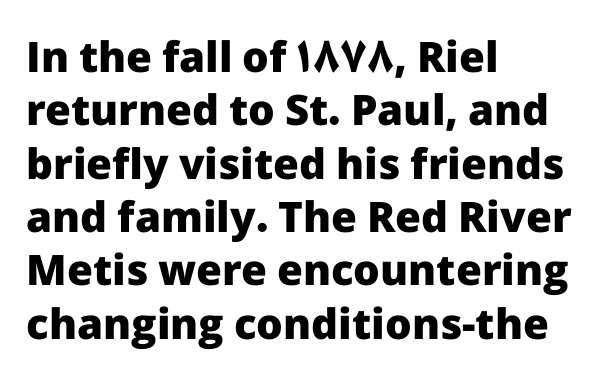
Q: Is the text bold? A: Yes.
Q: Is the text italic (slanted)? A: No, it is upright.
Q: Is the typeface a serif or a sans-serif typeface? A: Sans-serif.
Q: Is the text underlined? A: No.
Q: How is the paragraph aligned? A: Left-aligned.
Q: Is the spacing between letters normal or unusually wide? A: Normal.
Q: Is the spacing between lines tight, normal or loose? A: Normal.
Q: Width (condensed, normal, or wide)? A: Normal.
Q: Stroke contrast? A: Low.
Q: x-height? A: Medium.
Q: Monospaced? A: No.
